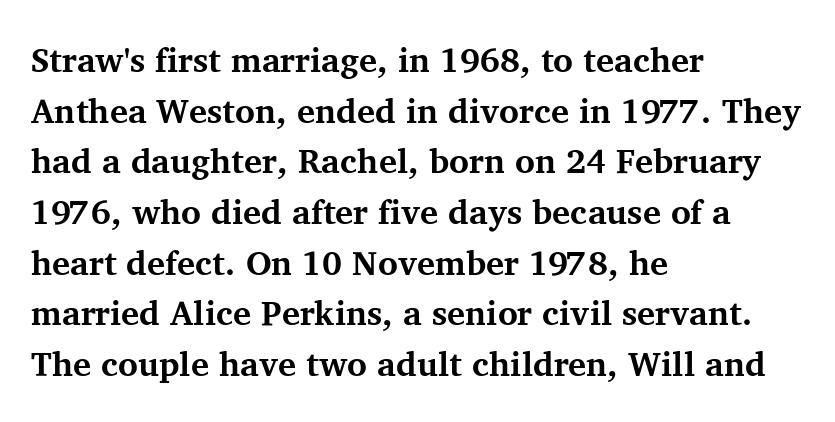
A student would call this left alignment; a typographer would say flush left, rag right. The glyphs in this specimen are seriffed. A typesetter would call this proportional, since set widths differ per character. Does the lettering tilt? It doesn't — this is upright. These lines sit exactly where default settings would place them. Thick stems and heavy bowls — unmistakably bold.
